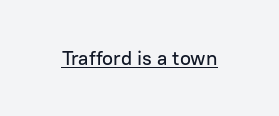
The image shows 20 px text type, upright; set normal letter spacing, underlined.
